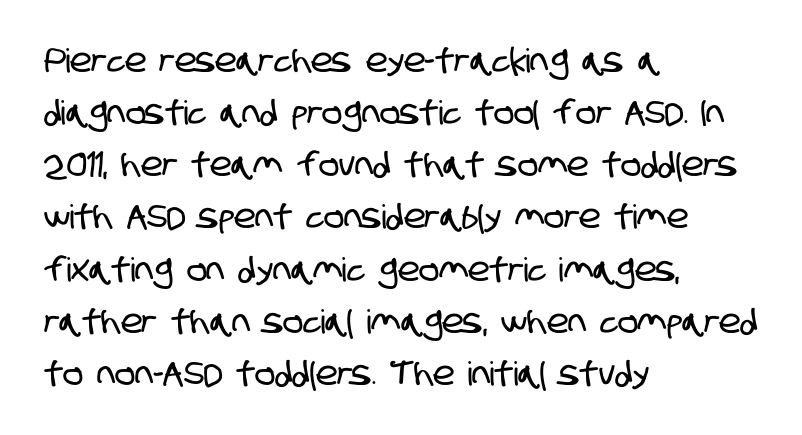
{"serif": "no", "width": "condensed", "stroke_contrast": "low", "x_height": "large", "monospaced": "no", "underline": "no", "align": "left", "line_spacing": "normal", "line_spacing_ratio": 1.58, "letter_spacing": "normal", "letter_spacing_em": 0.0, "glyph_px": 33}
